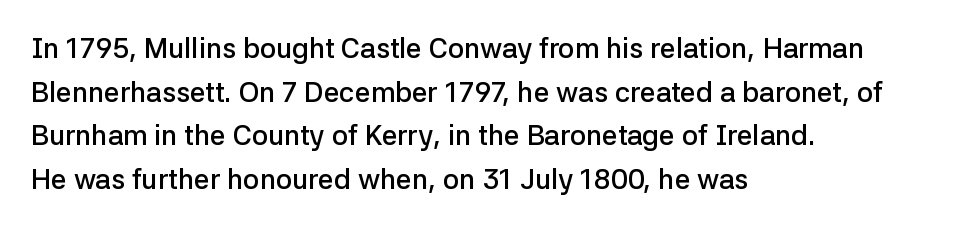
Q: Is the text bold? A: Semi-bold.
Q: Is the text italic (slanted)? A: No, it is upright.
Q: Is the typeface a serif or a sans-serif typeface? A: Sans-serif.
Q: Is the text underlined? A: No.
Q: How is the paragraph aligned? A: Left-aligned.
Q: Is the spacing between letters normal or unusually wide? A: Normal.
Q: Is the spacing between lines tight, normal or loose? A: Normal.
Q: Width (condensed, normal, or wide)? A: Normal.
Q: Stroke contrast? A: Low.
Q: x-height? A: Medium.
Q: Monospaced? A: No.
